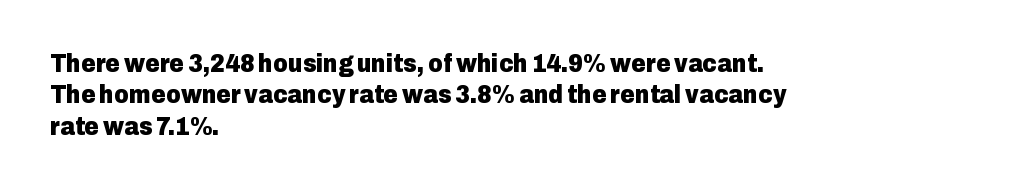
Horizontal alignment here is leftward, the default for most running prose. These lines were composed using upright roman letters. Quick note: underline off. Words appear dense and cohesive because spacing is normal. Honestly, the row spacing looks completely unremarkable. Heft: maximum for text — a bold.
